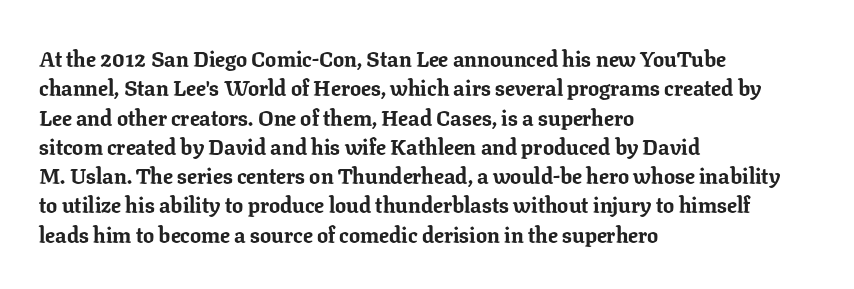
Every character sits straight up, as roman type does. Visually the block forms a straight wall on the left and a jagged coastline on the right. I'd describe the lettering as bold — thick and assertive. Unmarked baselines from the first word to the last.
